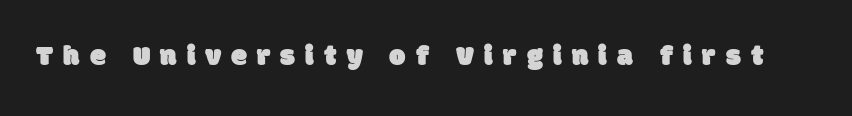
{"serif": "no", "width": "normal", "stroke_contrast": "low", "x_height": "large", "monospaced": "no", "underline": "no", "letter_spacing": "wide", "letter_spacing_em": 0.35, "glyph_px": 29}
